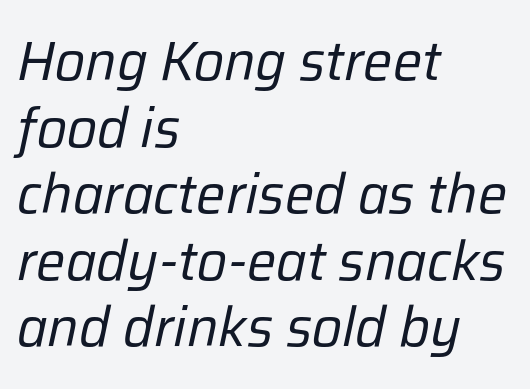
Look at the tracking — it's just the regular setting, nothing added. Summary of weight: not heavy and not bold. The passage shown leans; its letterforms are oblique. This rendering features lettering with no underline. Proportional: the letters do not fall into vertical columns.
